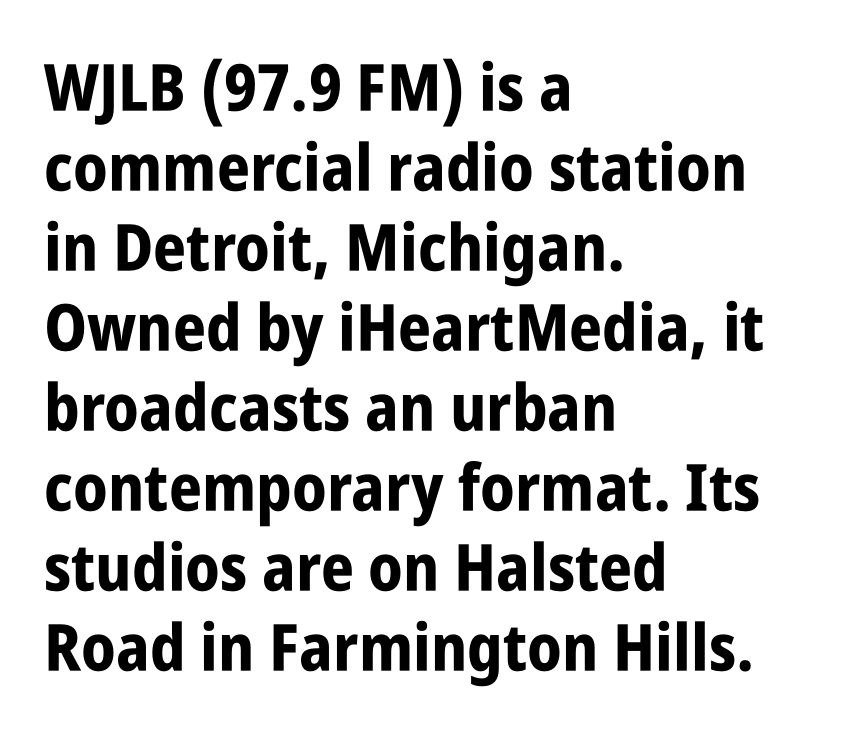
Q: Is the text bold? A: Yes.
Q: Is the text italic (slanted)? A: No, it is upright.
Q: Is the typeface a serif or a sans-serif typeface? A: Sans-serif.
Q: Is the text underlined? A: No.
Q: How is the paragraph aligned? A: Left-aligned.
Q: Is the spacing between letters normal or unusually wide? A: Normal.
Q: Width (condensed, normal, or wide)? A: Condensed.
Q: Stroke contrast? A: Low.
Q: x-height? A: Large.
Q: Monospaced? A: No.
